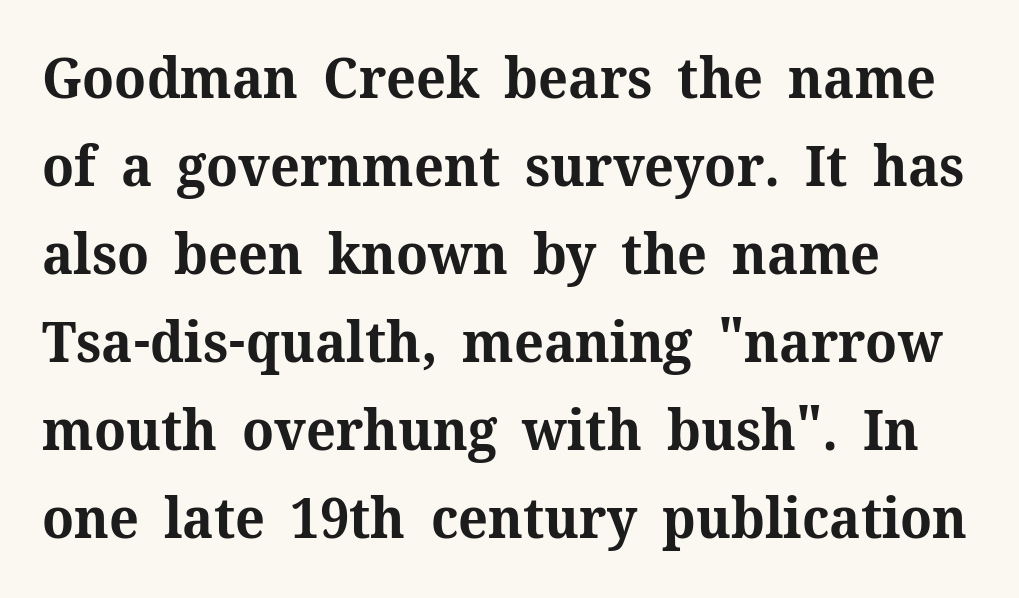
Q: Is the text bold? A: Yes.
Q: Is the text italic (slanted)? A: No, it is upright.
Q: Is the typeface a serif or a sans-serif typeface? A: Serif.
Q: Is the text underlined? A: No.
Q: How is the paragraph aligned? A: Left-aligned.
Q: Is the spacing between letters normal or unusually wide? A: Normal.
Q: Is the spacing between lines tight, normal or loose? A: Normal.
Q: Width (condensed, normal, or wide)? A: Normal.
Q: Stroke contrast? A: Medium.
Q: x-height? A: Medium.
Q: Monospaced? A: No.
